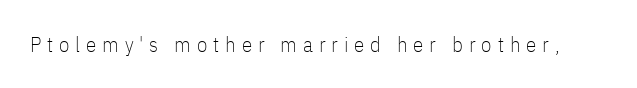
{"italic": "no", "bold": "no", "underline": "no", "letter_spacing": "wide", "letter_spacing_em": 0.28, "glyph_px": 21}
